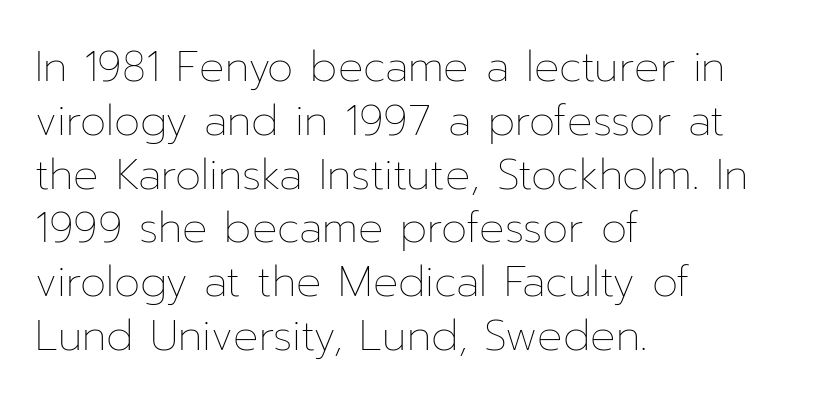
The horizontal fit of the characters is conventional and even. Where is the straight margin? On the left. What's the leading like? Ordinary, nothing unusual. The axis of the letterforms is exactly vertical.
